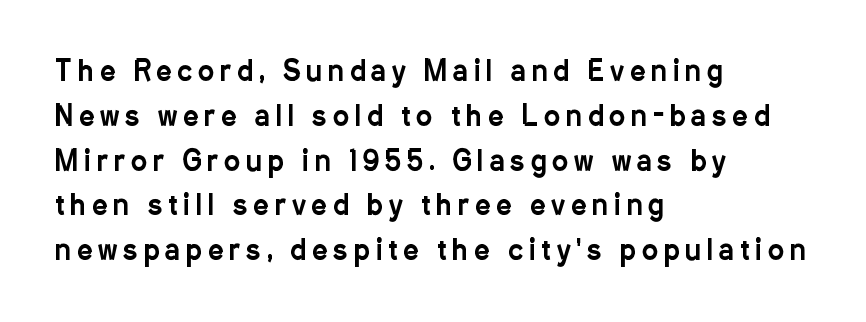
Q: Is the text italic (slanted)? A: No, it is upright.
Q: Is the text underlined? A: No.
Q: How is the paragraph aligned? A: Left-aligned.
Q: Is the spacing between letters normal or unusually wide? A: Unusually wide.
Q: Is the spacing between lines tight, normal or loose? A: Normal.
